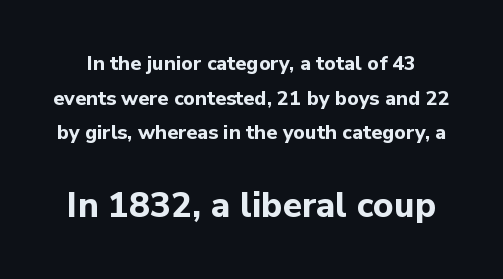
The image shows 35 px bold sans-serif type, upright; set line spacing 1.73x, normal letter spacing, not underlined; the second (bottom) block is 1.75x larger; low stroke contrast and a medium x-height.
